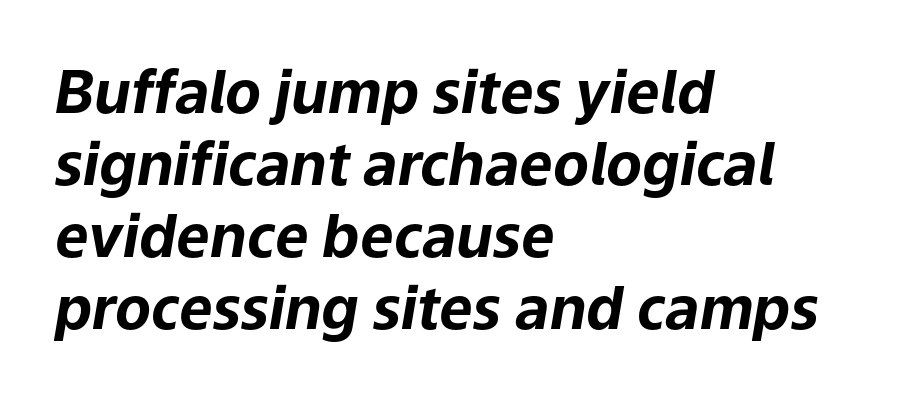
This is heavy type, rendered in bold. A classic flush-left, rag-right setting is used for this passage. The face used here is proportionally spaced, like ordinary book or web type. Default kerning and tracking; the words read as compact shapes. There's an unmistakable incline to the writing here.
